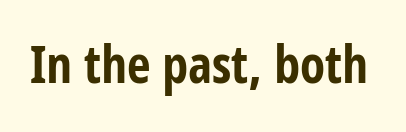
{"serif": "no", "italic": "no", "bold": "yes", "weight": "bold", "width": "condensed", "stroke_contrast": "low", "x_height": "medium", "monospaced": "no", "underline": "no", "letter_spacing": "normal", "letter_spacing_em": 0.0, "glyph_px": 52}
